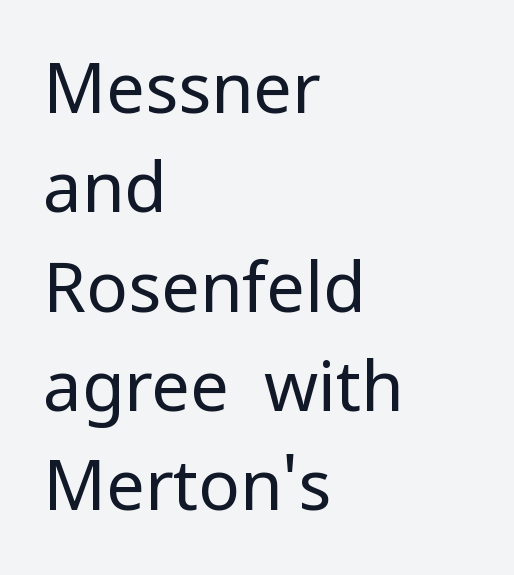
{"serif": "no", "italic": "no", "bold": "no", "weight": "regular", "width": "normal", "stroke_contrast": "low", "x_height": "medium", "monospaced": "no", "underline": "no", "align": "left", "line_spacing": "normal", "line_spacing_ratio": 1.44, "letter_spacing": "normal", "letter_spacing_em": 0.0, "glyph_px": 69}
